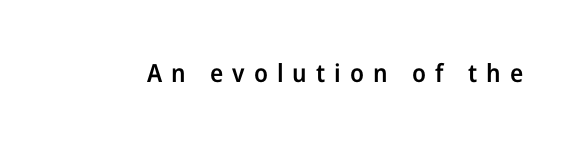
This rendering features lettering with no underline. Characters follow at a spacing far wider than the type designer built in. These lines carry some extra weight — a demibold, not a full bold. Ordinary non-slanted type is in use.
